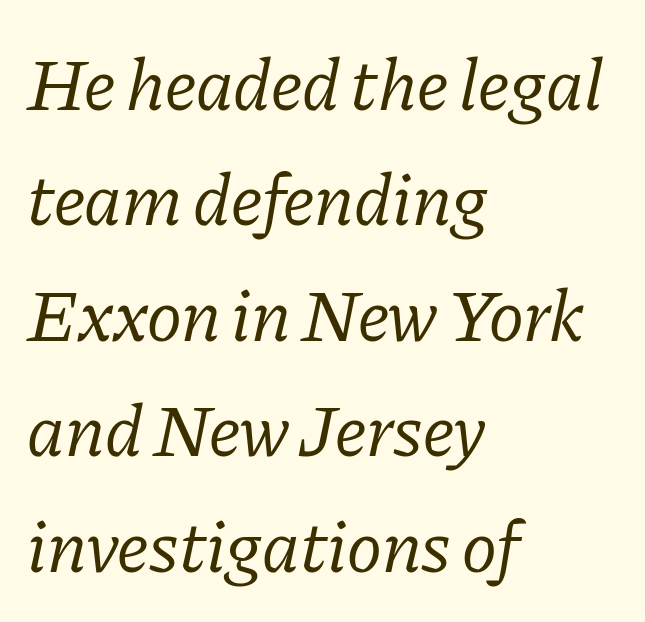
{"serif": "yes", "italic": "yes", "lean": "right", "slant_degrees": 11, "bold": "no", "weight": "regular", "width": "normal", "stroke_contrast": "low", "x_height": "medium", "monospaced": "no", "underline": "no", "align": "left", "line_spacing": "normal", "line_spacing_ratio": 1.56, "letter_spacing": "normal", "letter_spacing_em": 0.0, "glyph_px": 74}
